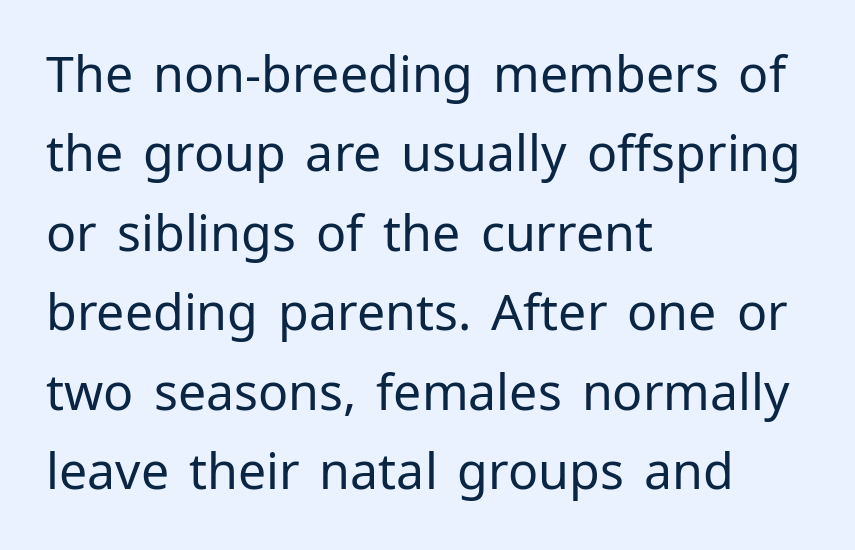
The typesetting does not lean heavy: it is not bold. The passage is arranged the way most books set body copy — flush left. Leading matches the norm, producing a regular column. These lines are rendered in a variable-pitch font. There is no visible air inserted between adjacent glyphs.
